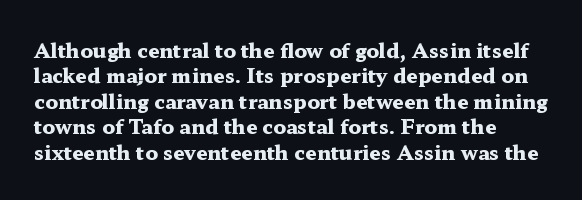
Q: Is the text bold? A: Yes.
Q: Is the text italic (slanted)? A: No, it is upright.
Q: Is the text underlined? A: No.
Q: How is the paragraph aligned? A: Left-aligned.
Q: Is the spacing between letters normal or unusually wide? A: Normal.
Q: Is the spacing between lines tight, normal or loose? A: Normal.
